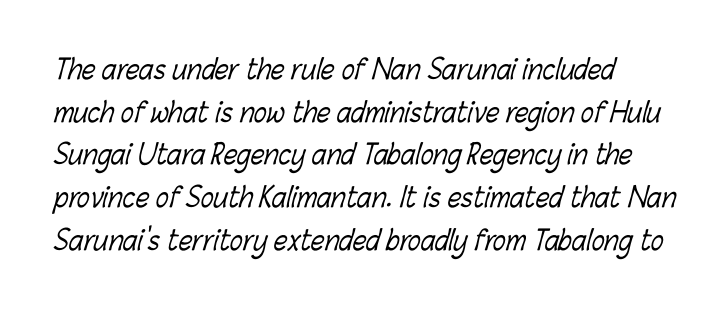
The image shows 27 px text type; set normal line spacing (1.58x), normal letter spacing, not underlined.
